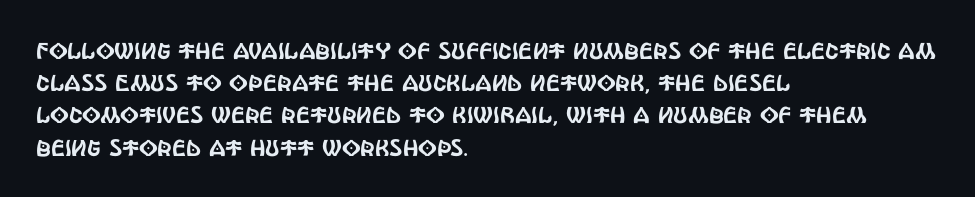
The image shows 23 px text type, upright; set left-aligned, normal line spacing (1.4x), normal letter spacing, not underlined.
